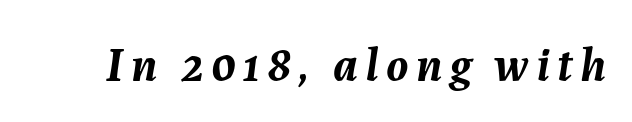
You could not count columns in this text — the font is proportionally spaced. Stroke thickness is high; the sample reads as a true bold. Notice how the stems are inclined rather than vertical — that's the hallmark of italics. Letters rest on an invisible, unmarked baseline.
